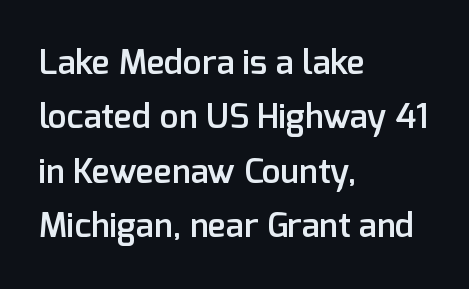
Q: Is the text bold? A: Semi-bold.
Q: Is the text italic (slanted)? A: No, it is upright.
Q: Is the typeface a serif or a sans-serif typeface? A: Sans-serif.
Q: Is the text underlined? A: No.
Q: How is the paragraph aligned? A: Left-aligned.
Q: Is the spacing between letters normal or unusually wide? A: Normal.
Q: Is the spacing between lines tight, normal or loose? A: Normal.
Q: Width (condensed, normal, or wide)? A: Normal.
Q: Stroke contrast? A: Low.
Q: x-height? A: Medium.
Q: Monospaced? A: No.
